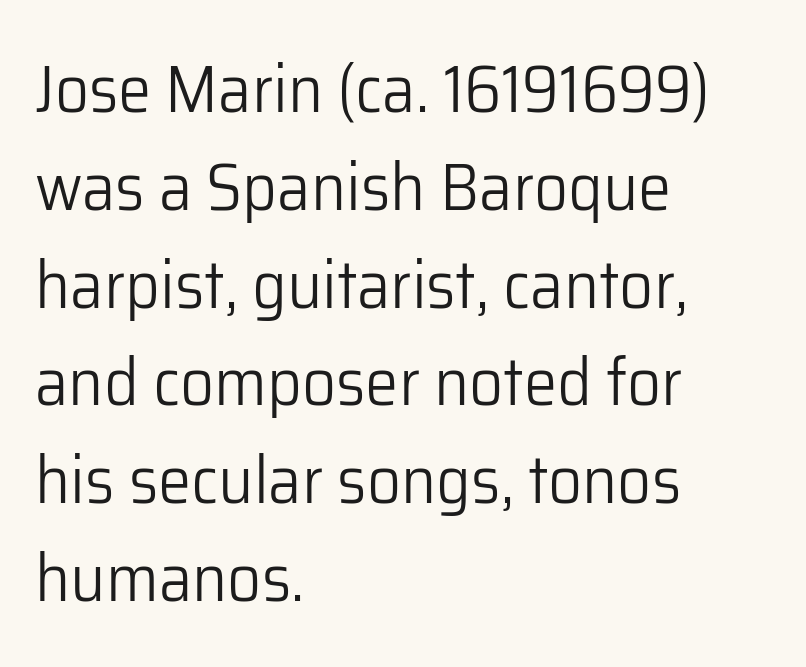
Q: Is the text bold? A: No.
Q: Is the text italic (slanted)? A: No, it is upright.
Q: Is the typeface a serif or a sans-serif typeface? A: Sans-serif.
Q: Is the text underlined? A: No.
Q: How is the paragraph aligned? A: Left-aligned.
Q: Is the spacing between letters normal or unusually wide? A: Normal.
Q: Is the spacing between lines tight, normal or loose? A: Normal.
Q: Width (condensed, normal, or wide)? A: Normal.
Q: Stroke contrast? A: Low.
Q: x-height? A: Medium.
Q: Monospaced? A: No.
